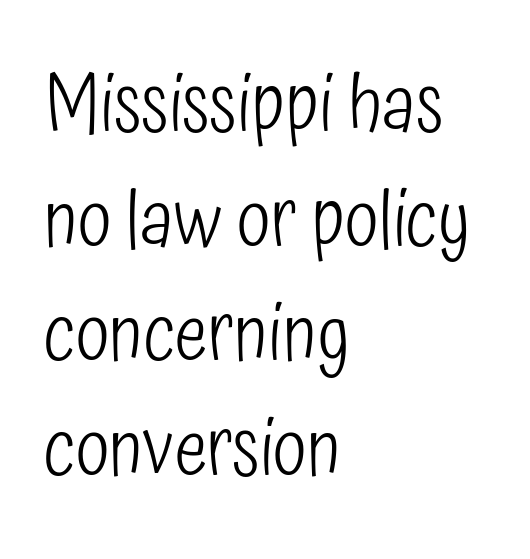
Q: Is the text bold? A: No.
Q: Is the text italic (slanted)? A: No, it is upright.
Q: Is the typeface a serif or a sans-serif typeface? A: Sans-serif.
Q: Is the text underlined? A: No.
Q: How is the paragraph aligned? A: Left-aligned.
Q: Is the spacing between letters normal or unusually wide? A: Normal.
Q: Is the spacing between lines tight, normal or loose? A: Normal.
Q: Width (condensed, normal, or wide)? A: Condensed.
Q: Stroke contrast? A: Low.
Q: x-height? A: Medium.
Q: Monospaced? A: No.
